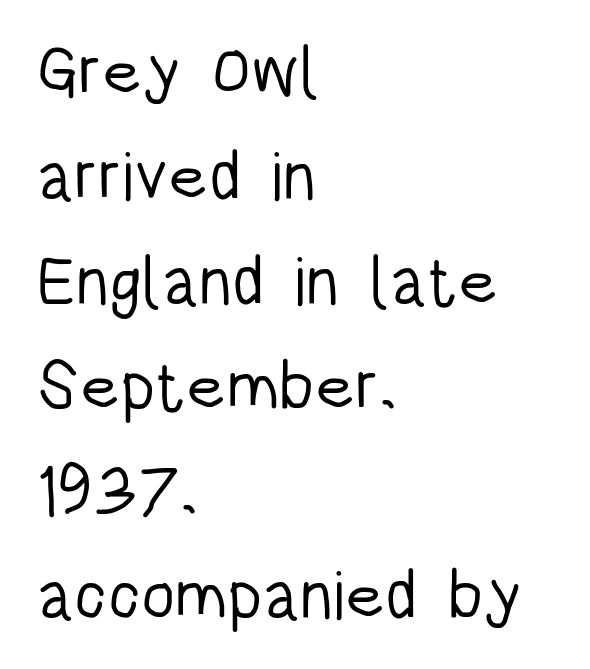
I'd call this a sans setting — the letters go barefoot. Is there much room between lines? A standard amount, neither cramped nor airy. Stroke mass is kept to a normal reading level or below. Quick note: not italic, upright. These lines are rendered in a variable-pitch font. Glance below the letters and you will spot only blank space.
